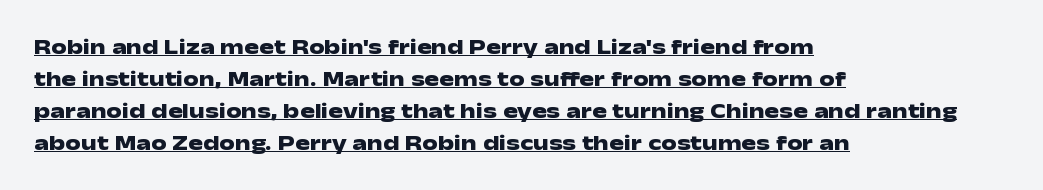
Horizontal bands of white between lines are of average thickness. The lettering stays uniformly vertical, giving the passage a roman look. This sample is left-justified, so line endings fall wherever the words run out. Quick note: underline on. These words are printed bold, with thick strokes throughout. Tracking here is standard; glyphs follow each other at the usual distance.
